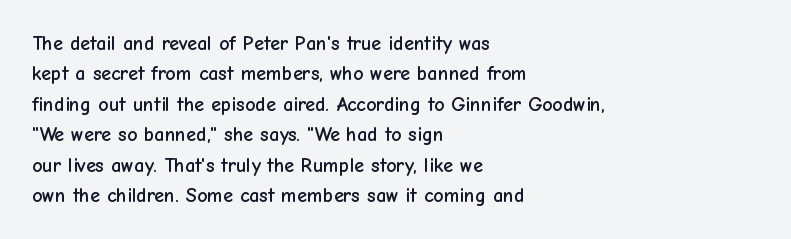
The image shows 20 px text type, upright; set left-aligned, normal line spacing (1.52x), normal letter spacing, not underlined.
